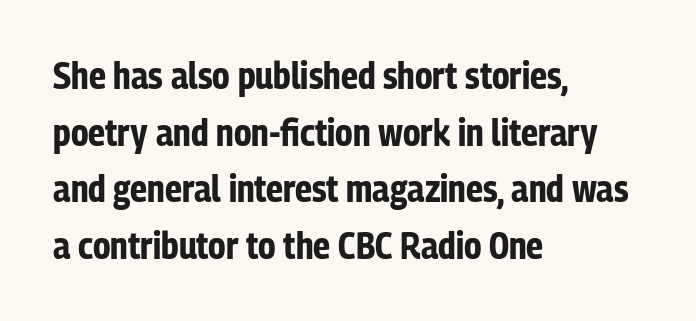
The image shows 37 px bold, condensed sans-serif type, upright; set left-aligned, normal line spacing (1.53x), normal letter spacing, not underlined; low stroke contrast and a medium x-height.
